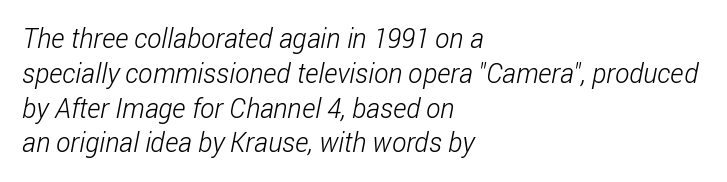
Q: Is the text bold? A: No.
Q: Is the text underlined? A: No.
Q: How is the paragraph aligned? A: Left-aligned.
Q: Is the spacing between letters normal or unusually wide? A: Normal.
Q: Is the spacing between lines tight, normal or loose? A: Normal.
